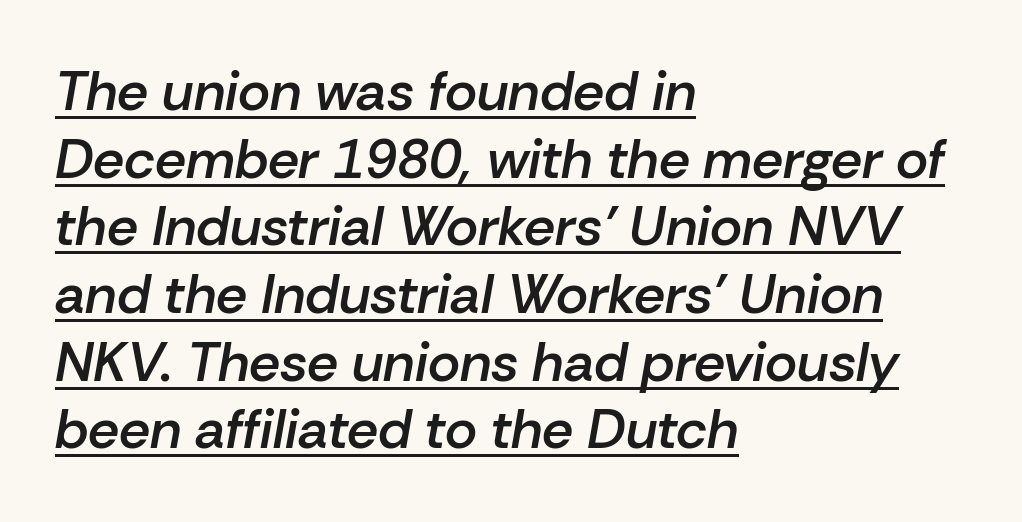
Observe the ordinary spacing: letters are neighbours, not strangers. The setting favours the left margin, as ordinary paragraphs usually do. Is this a fixed-width face? No — the glyphs have proportional, varying widths. A typesetter would mark this as italic. Compared with undecorated copy, this sample adds a rule below the words.
